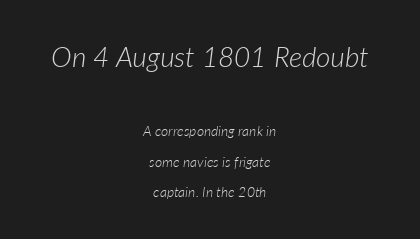
The image shows 28 px light type, italic (leaning right); set centered, loose line spacing (2.17x), normal letter spacing, not underlined; the first (top) block is 2.0x larger; low stroke contrast and a medium x-height.
